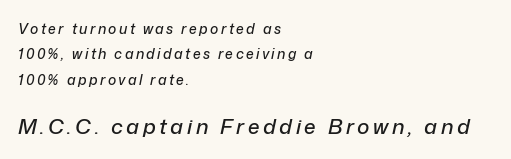
The image shows 21 px text type, italic (leaning right); set left-aligned, line spacing 1.81x, not underlined; the second (bottom) block is 1.5x larger.
